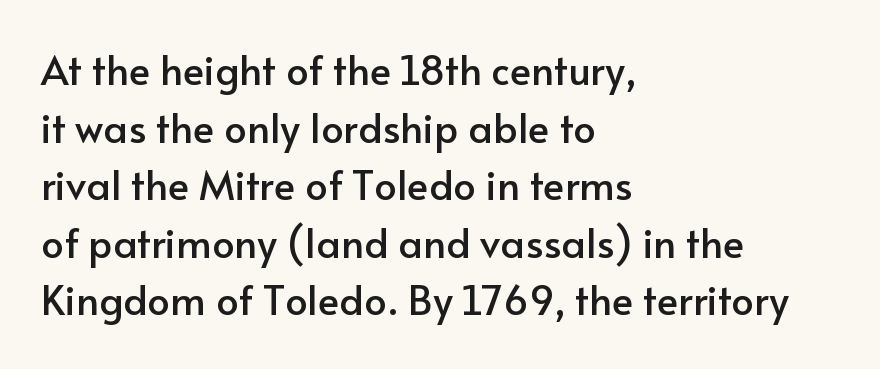
The image shows 40 px sans-serif type, upright; set left-aligned, normal line spacing (1.44x), normal letter spacing, not underlined; low stroke contrast and a small x-height.
